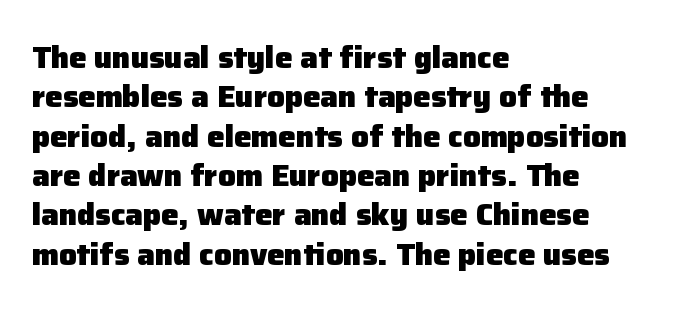
{"serif": "no", "italic": "no", "bold": "yes", "weight": "heavy", "width": "normal", "stroke_contrast": "low", "x_height": "medium", "monospaced": "no", "underline": "no", "align": "left", "line_spacing": "normal", "line_spacing_ratio": 1.27, "letter_spacing": "normal", "letter_spacing_em": 0.0, "glyph_px": 31}
